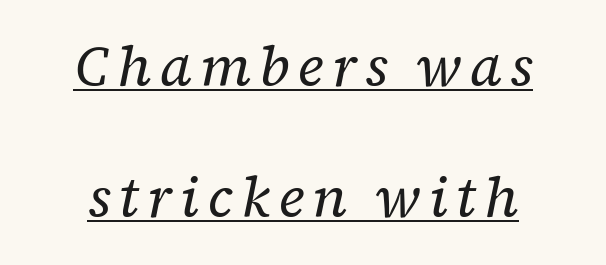
{"serif": "yes", "italic": "yes", "lean": "right", "slant_degrees": 12, "bold": "no", "weight": "regular", "width": "normal", "stroke_contrast": "low", "x_height": "medium", "monospaced": "no", "underline": "yes", "align": "center", "line_spacing": "loose", "line_spacing_ratio": 2.38, "glyph_px": 55}
